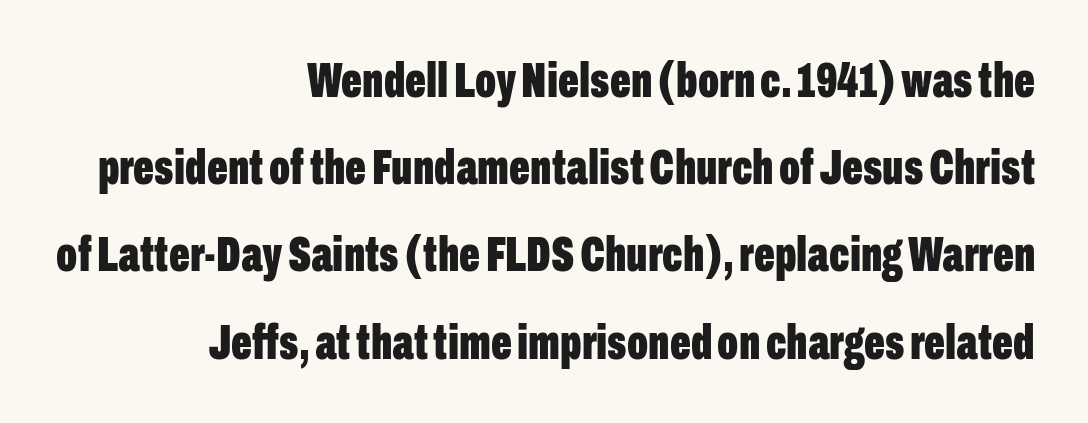
The image shows 49 px bold, condensed sans-serif type, upright; set right-aligned, line spacing 1.78x, normal letter spacing, not underlined; low stroke contrast and a medium x-height.
